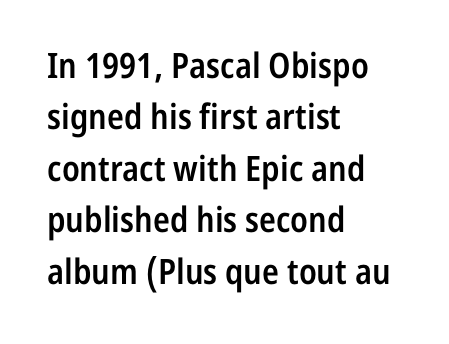
Upright lettering throughout. A typesetter would call this proportional, since set widths differ per character. Is the type bold? Partly — it's a semibold, heavier than regular but not fully bold. Descenders are the only things crossing below the line. Observe the ordinary spacing: letters are neighbours, not strangers.
